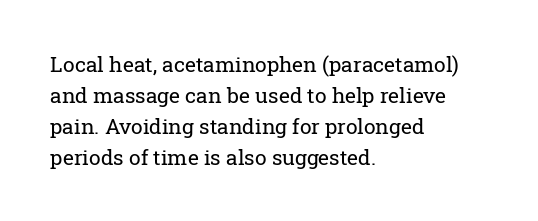
Q: Is the text bold? A: No.
Q: Is the text italic (slanted)? A: No, it is upright.
Q: Is the text underlined? A: No.
Q: How is the paragraph aligned? A: Left-aligned.
Q: Is the spacing between letters normal or unusually wide? A: Normal.
Q: Is the spacing between lines tight, normal or loose? A: Normal.
